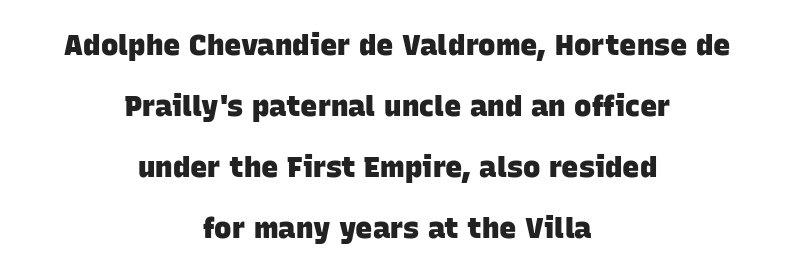
{"serif": "no", "bold": "yes", "weight": "heavy", "width": "normal", "stroke_contrast": "low", "x_height": "large", "monospaced": "no", "underline": "no", "align": "center", "line_spacing": "loose", "line_spacing_ratio": 2.1, "letter_spacing": "normal", "letter_spacing_em": 0.0, "glyph_px": 29}
